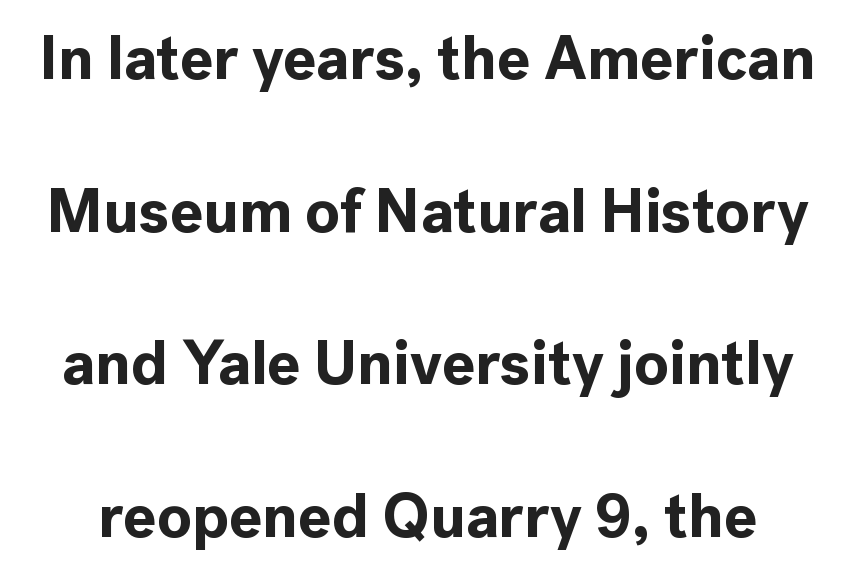
Tracking here is standard; glyphs follow each other at the usual distance. Is there much room between lines? Yes — plenty of vertical air separates them. The rendering uses a bold face; every stroke is thick and dark. Upright lettering throughout. Glance below the letters and you will spot only blank space. You could not count columns in this text — the font is proportionally spaced.
